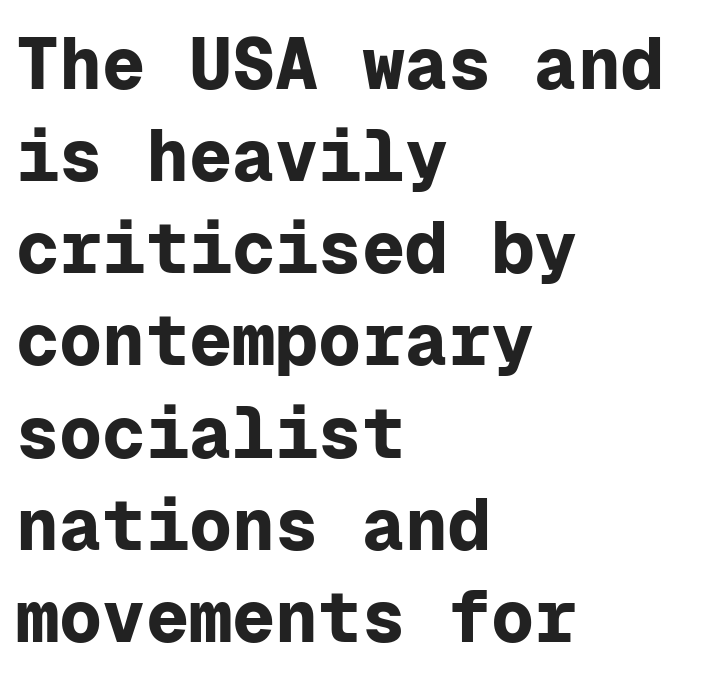
These lines were composed using upright roman letters. Short note: letters normally spaced. One-word summary of the alignment: left. Regular leading. How heavy is the stroke? Heavy — this is a bold. Decoration check: the copy has no underline.
